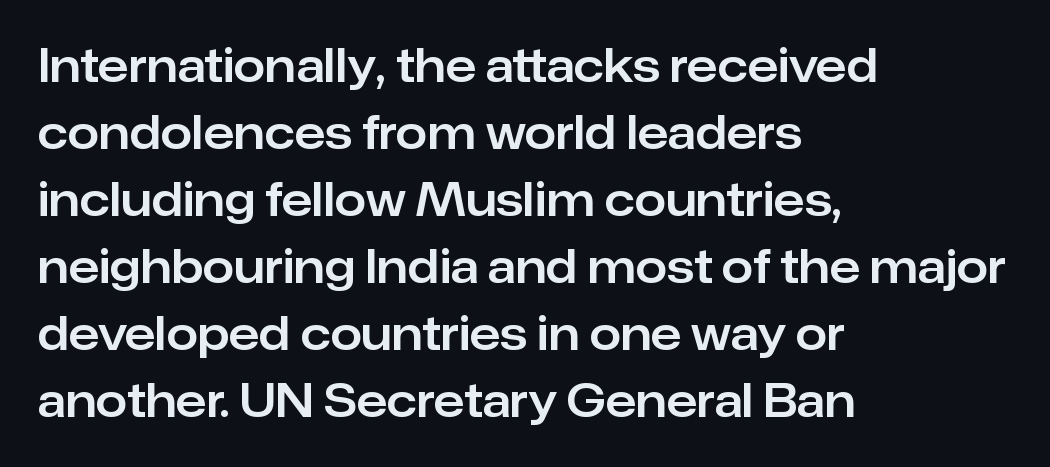
{"serif": "no", "italic": "no", "width": "normal", "stroke_contrast": "low", "x_height": "medium", "monospaced": "no", "underline": "no", "align": "left", "line_spacing": "normal", "line_spacing_ratio": 1.49, "letter_spacing": "normal", "letter_spacing_em": 0.0, "glyph_px": 45}
